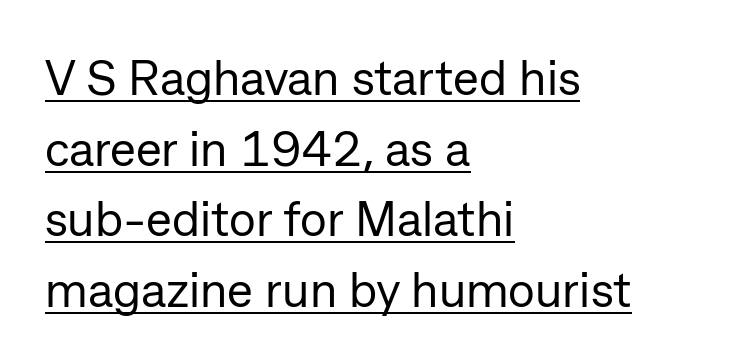
Q: Is the text bold? A: No.
Q: Is the text italic (slanted)? A: No, it is upright.
Q: Is the typeface a serif or a sans-serif typeface? A: Sans-serif.
Q: Is the text underlined? A: Yes.
Q: How is the paragraph aligned? A: Left-aligned.
Q: Is the spacing between letters normal or unusually wide? A: Normal.
Q: Is the spacing between lines tight, normal or loose? A: Normal.
Q: Width (condensed, normal, or wide)? A: Normal.
Q: Stroke contrast? A: Low.
Q: x-height? A: Medium.
Q: Monospaced? A: No.
